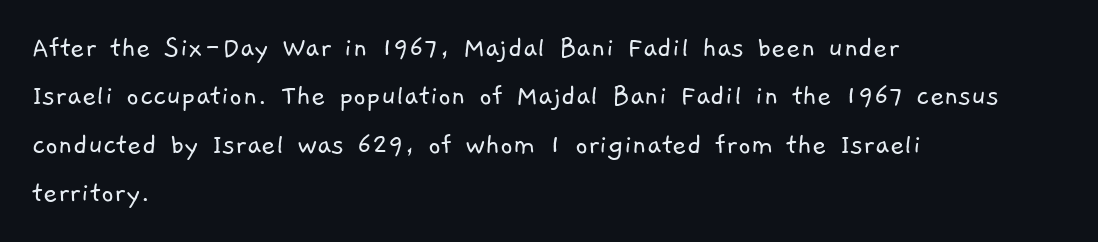
I'd call this a sans setting — the letters go barefoot. Reading down the column, the eye jumps a familiar distance to each next line. Compared with a typical body face, this is equally light or lighter still. The area under the type is left untouched. This sample uses plain, unmodified letter spacing.
